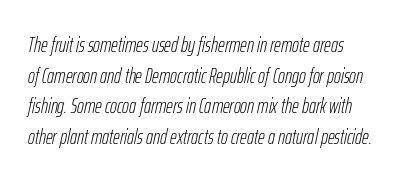
{"italic": "yes", "lean": "right", "slant_degrees": 12, "bold": "no", "underline": "no", "align": "left", "line_spacing": "normal", "line_spacing_ratio": 1.46, "letter_spacing": "normal", "letter_spacing_em": 0.0, "glyph_px": 21}
